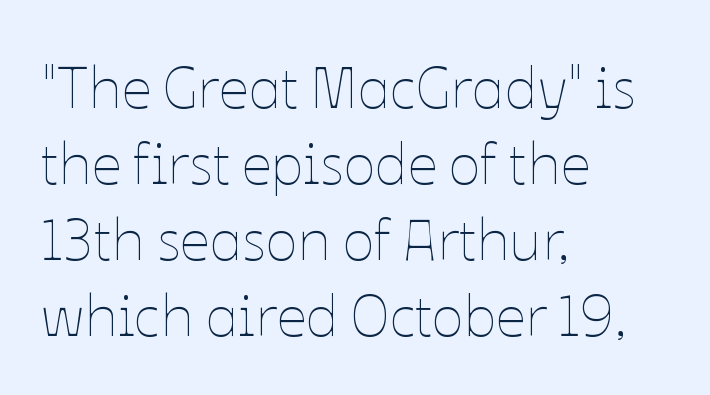
Heft: none added — not bold. Rendered with straight, roman letterforms. The block of text has a typical density, with ordinary space between rows. The letters advance in unequal steps, a hallmark of proportional type. Has an underline been added? It has not.
